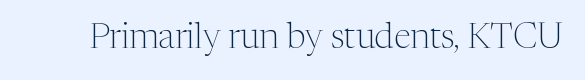
{"serif": "yes", "italic": "no", "bold": "no", "weight": "light", "width": "normal", "stroke_contrast": "medium", "x_height": "medium", "monospaced": "no", "underline": "no", "letter_spacing": "normal", "letter_spacing_em": 0.0, "glyph_px": 35}
